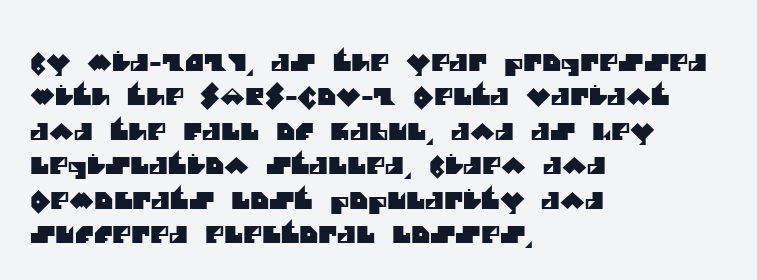
Q: Is the text underlined? A: No.
Q: How is the paragraph aligned? A: Left-aligned.
Q: Is the spacing between letters normal or unusually wide? A: Normal.
Q: Is the spacing between lines tight, normal or loose? A: Normal.
